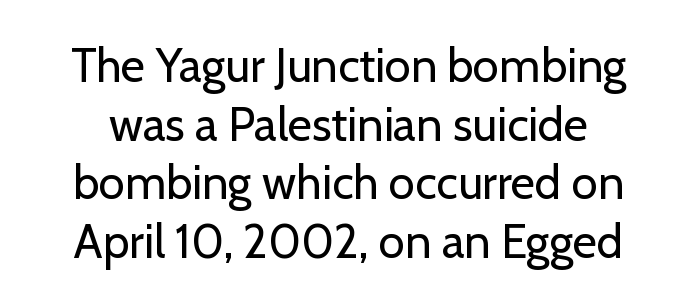
The image shows 47 px regular-weight sans-serif type, upright; set normal line spacing (1.25x), normal letter spacing, not underlined; low stroke contrast and a medium x-height.
